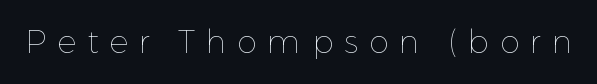
Q: Is the text bold? A: No.
Q: Is the text italic (slanted)? A: No, it is upright.
Q: Is the text underlined? A: No.
Q: Is the spacing between letters normal or unusually wide? A: Unusually wide.
Q: Width (condensed, normal, or wide)? A: Normal.
Q: Stroke contrast? A: Low.
Q: x-height? A: Medium.
Q: Monospaced? A: No.
